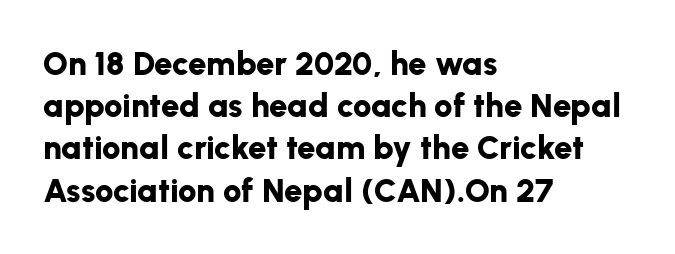
Q: Is the text bold? A: Yes.
Q: Is the text italic (slanted)? A: No, it is upright.
Q: Is the typeface a serif or a sans-serif typeface? A: Sans-serif.
Q: Is the text underlined? A: No.
Q: How is the paragraph aligned? A: Left-aligned.
Q: Is the spacing between letters normal or unusually wide? A: Normal.
Q: Is the spacing between lines tight, normal or loose? A: Normal.
Q: Width (condensed, normal, or wide)? A: Normal.
Q: Stroke contrast? A: Low.
Q: x-height? A: Medium.
Q: Monospaced? A: No.
